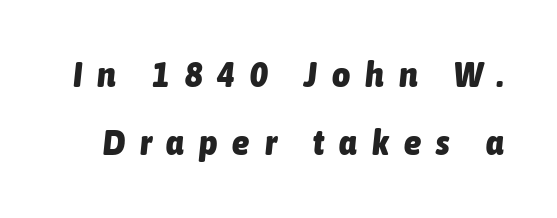
Q: Is the text bold? A: Yes.
Q: Is the text italic (slanted)? A: Yes, it leans right by about 6 degrees.
Q: Is the text underlined? A: No.
Q: Is the spacing between letters normal or unusually wide? A: Unusually wide.
Q: Is the spacing between lines tight, normal or loose? A: Loose.
Q: Width (condensed, normal, or wide)? A: Condensed.
Q: Stroke contrast? A: Low.
Q: x-height? A: Medium.
Q: Monospaced? A: No.
